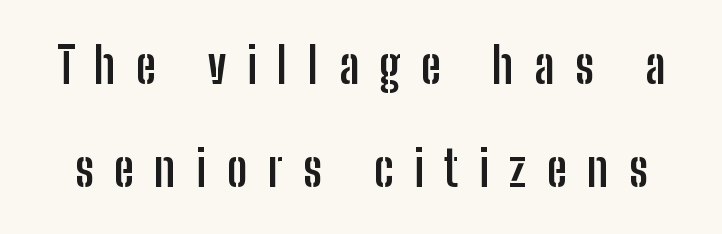
The image shows 49 px semibold, condensed sans-serif type, upright; set loose line spacing (2.11x), unusually wide letter spacing (+0.42 em), not underlined; low stroke contrast and a medium x-height.
